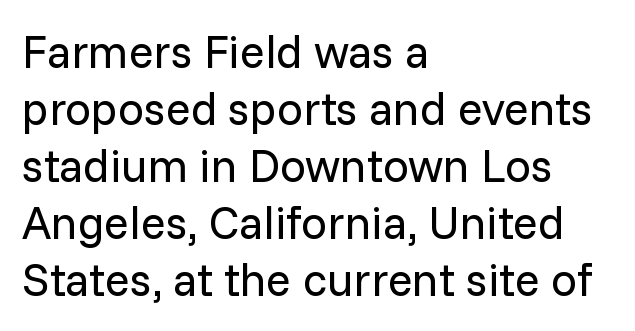
On a weight scale, this lands at 450 or below. Ascenders rise straight up at ninety degrees. Caption: multi-line text, flush left, ragged right. Here the designer chose a conventional face with non-uniform glyph widths. The characters display no serif detailing; their extremities are plain.
